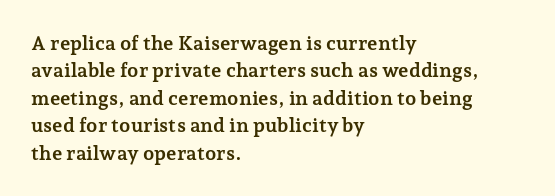
The image shows 20 px bold type, upright; set left-aligned, normal line spacing (1.37x), normal letter spacing, not underlined.
